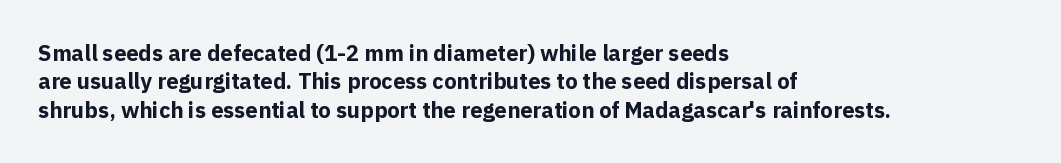
The image shows 22 px bold type, upright; set left-aligned, normal line spacing (1.29x), normal letter spacing, not underlined.
